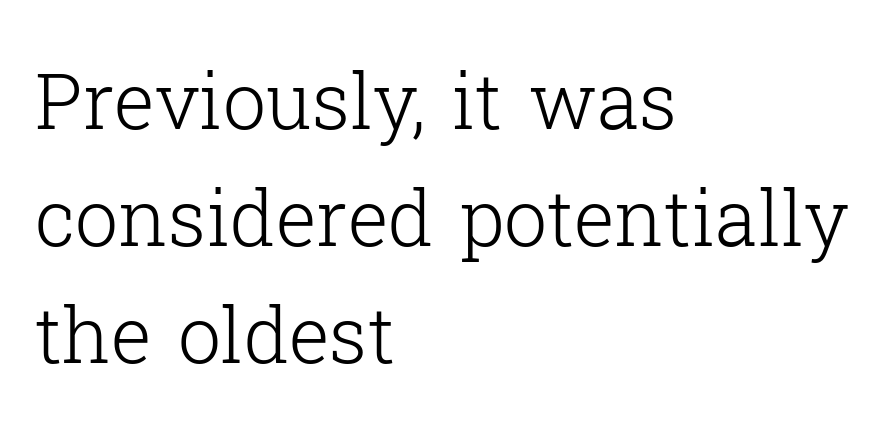
The image shows 77 px light serif type, upright; set left-aligned, normal line spacing (1.52x), normal letter spacing, not underlined; low stroke contrast and a medium x-height.
